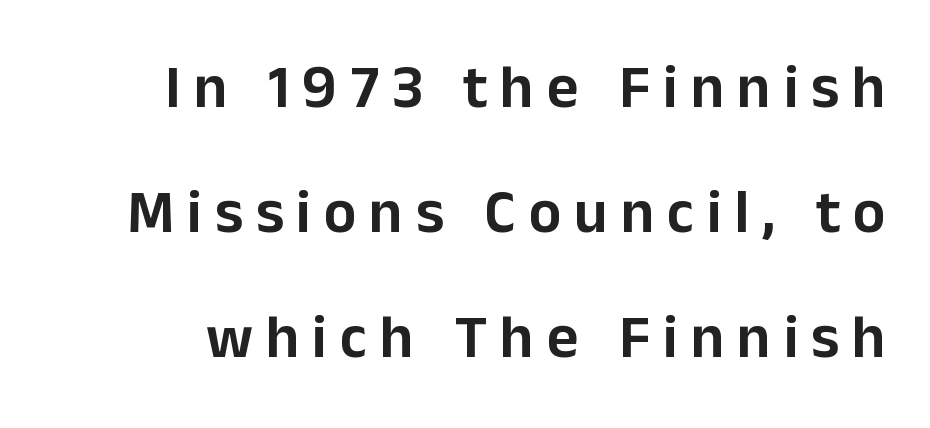
{"serif": "no", "italic": "no", "width": "normal", "stroke_contrast": "low", "x_height": "medium", "monospaced": "no", "underline": "no", "line_spacing": "loose", "line_spacing_ratio": 2.05, "letter_spacing": "wide", "letter_spacing_em": 0.21, "glyph_px": 61}
